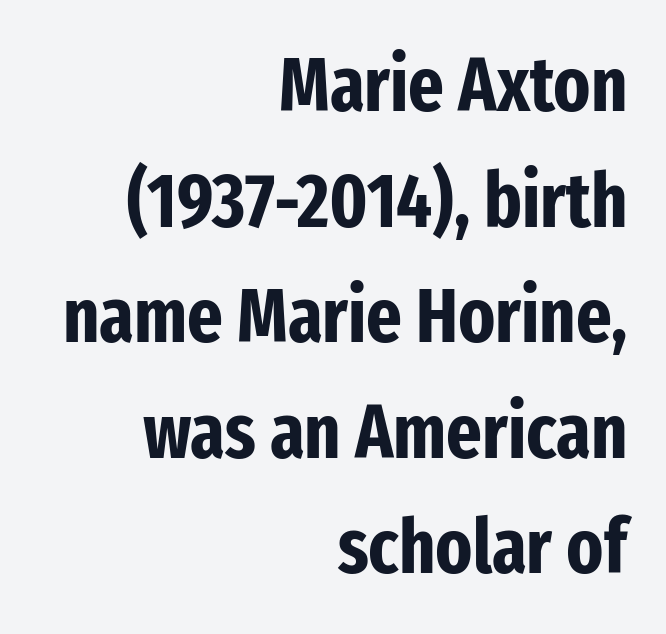
The image shows 76 px bold, condensed sans-serif type, upright; set right-aligned, normal line spacing (1.52x), normal letter spacing, not underlined; low stroke contrast and a medium x-height.
